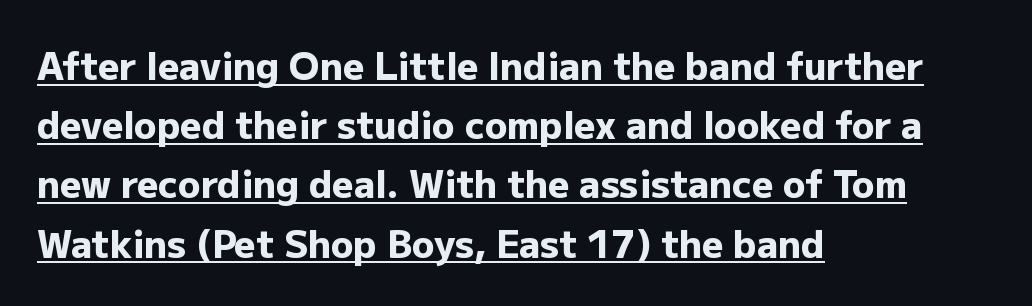
{"serif": "no", "italic": "no", "bold": "yes", "weight": "heavy", "width": "normal", "stroke_contrast": "low", "x_height": "medium", "monospaced": "no", "underline": "yes", "align": "left", "line_spacing": "normal", "line_spacing_ratio": 1.6, "letter_spacing": "normal", "letter_spacing_em": 0.0, "glyph_px": 37}
